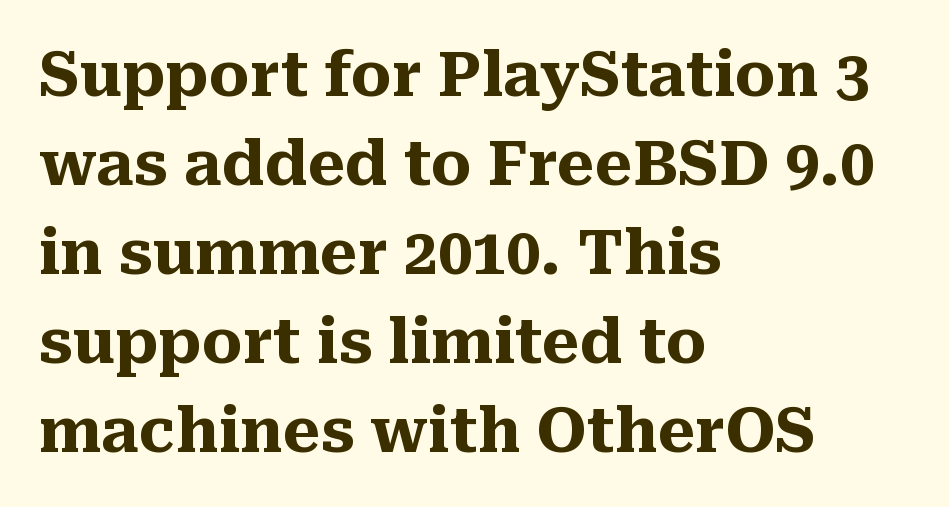
Q: Is the text bold? A: Yes.
Q: Is the text italic (slanted)? A: No, it is upright.
Q: Is the typeface a serif or a sans-serif typeface? A: Serif.
Q: Is the text underlined? A: No.
Q: How is the paragraph aligned? A: Left-aligned.
Q: Is the spacing between letters normal or unusually wide? A: Normal.
Q: Is the spacing between lines tight, normal or loose? A: Normal.
Q: Width (condensed, normal, or wide)? A: Normal.
Q: Stroke contrast? A: Medium.
Q: x-height? A: Medium.
Q: Monospaced? A: No.
